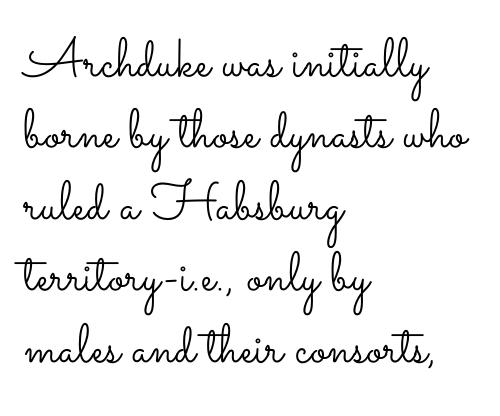
Q: Is the text bold? A: No.
Q: Is the text italic (slanted)? A: Yes.
Q: Is the text underlined? A: No.
Q: How is the paragraph aligned? A: Left-aligned.
Q: Is the spacing between letters normal or unusually wide? A: Normal.
Q: Is the spacing between lines tight, normal or loose? A: Normal.
Q: Width (condensed, normal, or wide)? A: Wide.
Q: Stroke contrast? A: Low.
Q: x-height? A: Small.
Q: Monospaced? A: No.
